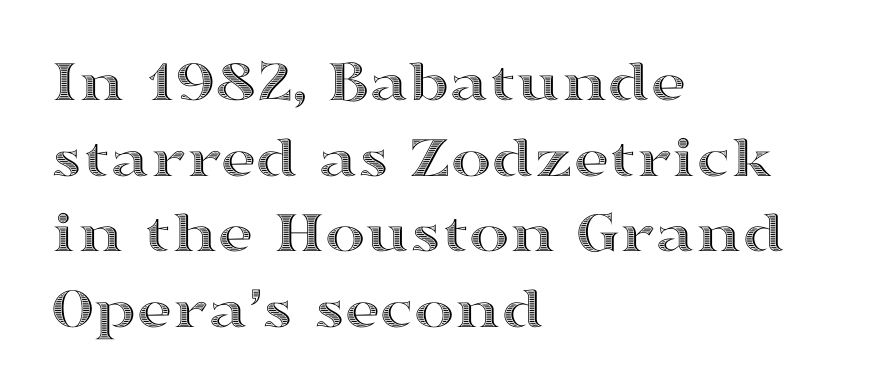
{"italic": "no", "width": "wide", "x_height": "medium", "monospaced": "no", "underline": "no", "align": "left", "line_spacing_ratio": 1.24, "letter_spacing": "normal", "letter_spacing_em": 0.0, "glyph_px": 61}
